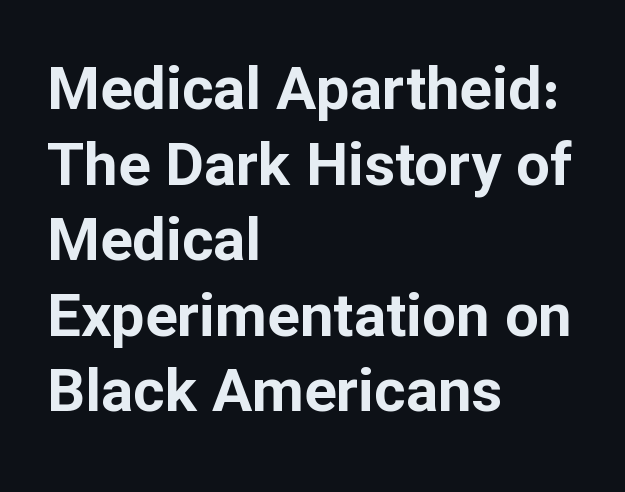
The space directly below the letters is spotless. Notice how descenders clear the ascenders below comfortably — that's standard leading. Caption: standard tracking, unaltered. Thick stems and heavy bowls — unmistakably bold. The face used here is proportionally spaced, like ordinary book or web type.
